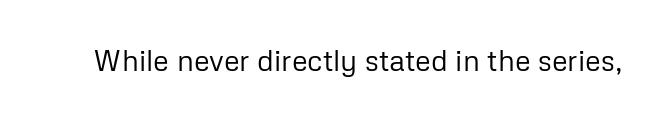
{"serif": "no", "italic": "no", "bold": "no", "weight": "regular", "width": "normal", "stroke_contrast": "low", "x_height": "medium", "monospaced": "no", "underline": "no", "letter_spacing": "normal", "letter_spacing_em": 0.0, "glyph_px": 29}
